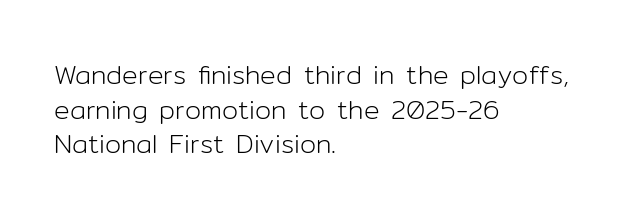
No chunkiness to these letters — they're not bold. A classic flush-left, rag-right setting is used for this passage. One glance says typical: line gaps are just what's usual. The letters sit at their default tracking, neither squeezed nor spread.
